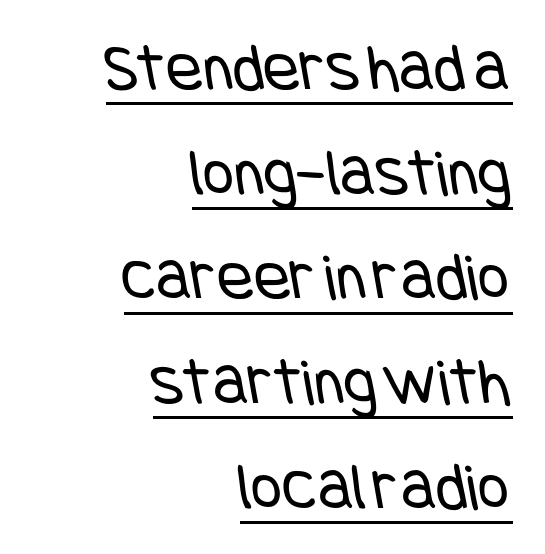
Notice how descenders clear the ascenders below comfortably — that's standard leading. The typesetter chose a ragged-left arrangement here. The weight tops out at a normal text grade. Default kerning and tracking; the words read as compact shapes. Check the space under the baseline: a stroke is drawn there.
